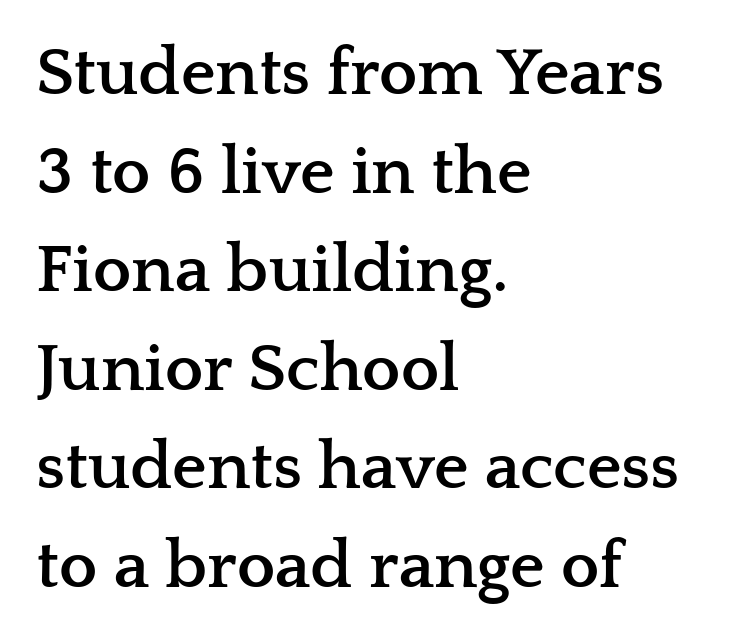
Posture: straight, roman, zero tilt. The line-height multiplier appears to be the usual default. Underlining? Definitely not there. The rendering shows small feet on the letterforms — a serif design. Thick stems and heavy bowls — unmistakably bold. Each letter keeps its own natural width here, so spacing adapts to shape.
